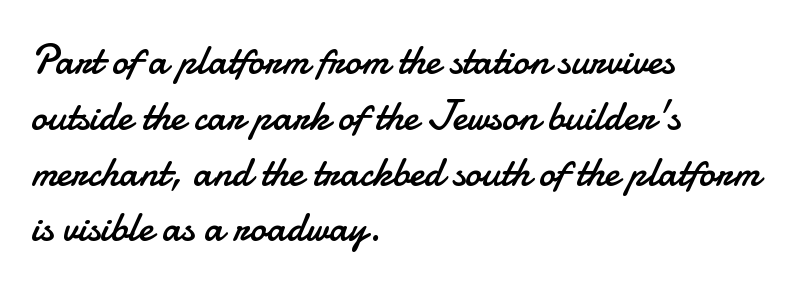
The image shows 41 px regular-weight sans-serif type; set left-aligned, normal line spacing (1.36x), normal letter spacing, not underlined; low stroke contrast and a small x-height.
